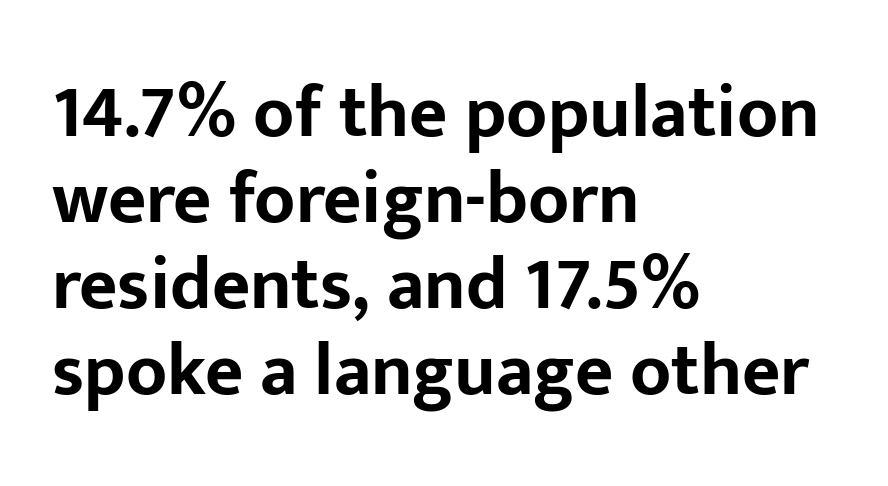
The space beneath each line is pristine and unruled. Think of a printed novel: that variable character pitch is what you see here. Which margin do the lines hug? The left one — the right edge is uneven. Ordinary non-slanted type is in use.
